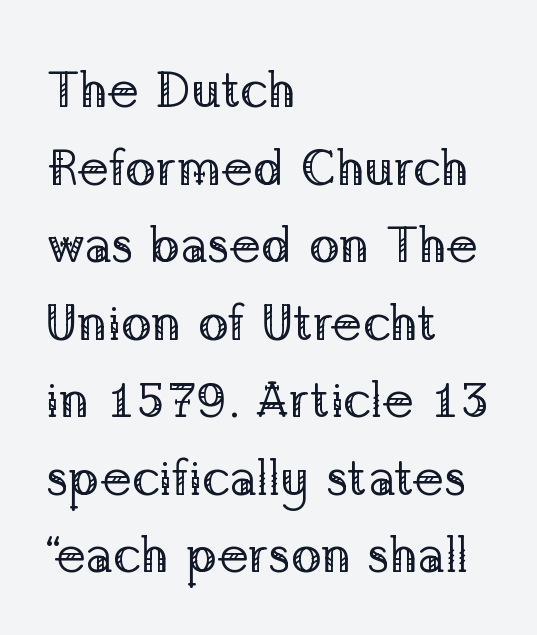
Q: Is the text bold? A: No.
Q: Is the text italic (slanted)? A: No, it is upright.
Q: Is the typeface a serif or a sans-serif typeface? A: Serif.
Q: Is the text underlined? A: No.
Q: How is the paragraph aligned? A: Left-aligned.
Q: Is the spacing between letters normal or unusually wide? A: Normal.
Q: Is the spacing between lines tight, normal or loose? A: Normal.
Q: Width (condensed, normal, or wide)? A: Normal.
Q: Stroke contrast? A: Low.
Q: x-height? A: Medium.
Q: Monospaced? A: No.
